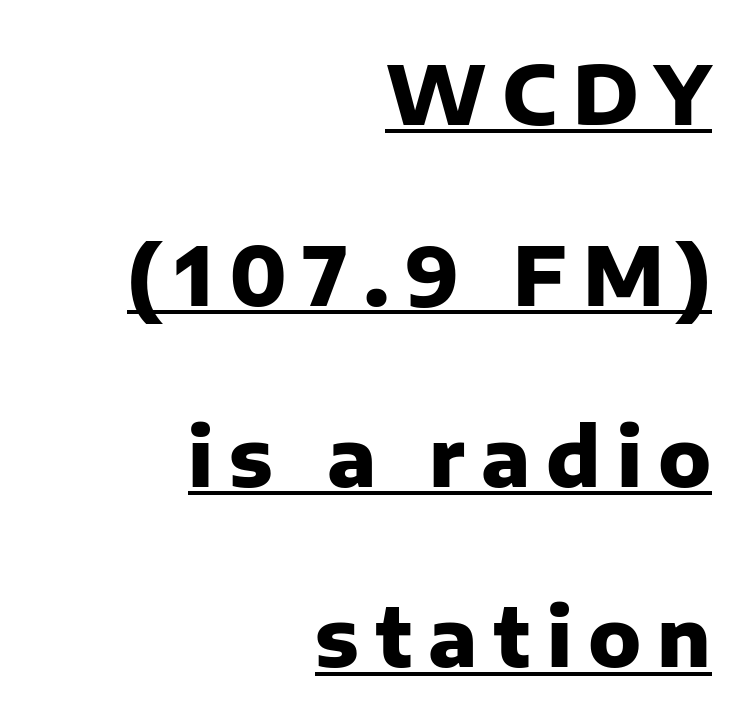
{"serif": "no", "italic": "no", "bold": "yes", "weight": "heavy", "width": "normal", "stroke_contrast": "low", "x_height": "medium", "monospaced": "no", "underline": "yes", "align": "right", "line_spacing": "loose", "line_spacing_ratio": 2.26, "letter_spacing": "wide", "letter_spacing_em": 0.2, "glyph_px": 80}
